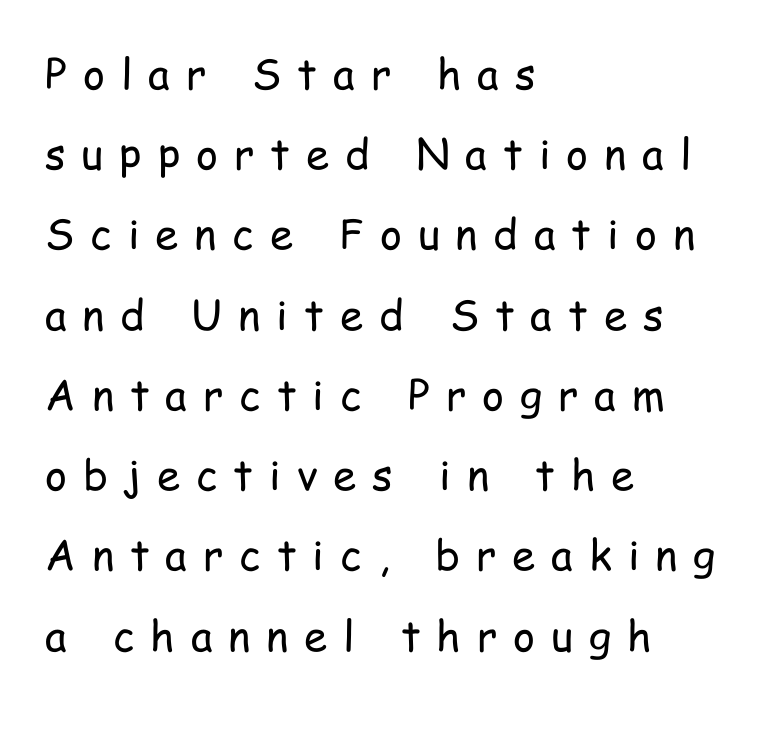
The image shows 42 px regular-weight, condensed sans-serif type, upright; set left-aligned, loose line spacing (1.91x), unusually wide letter spacing (+0.38 em), not underlined; low stroke contrast and a medium x-height.
